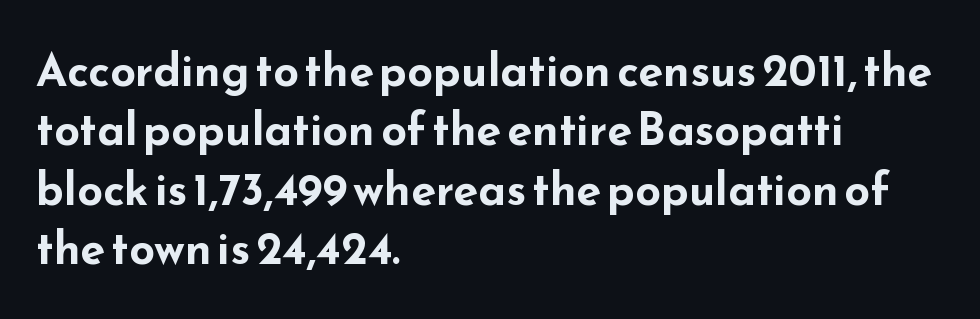
{"serif": "no", "italic": "no", "bold": "yes", "weight": "bold", "width": "wide", "stroke_contrast": "low", "x_height": "small", "monospaced": "no", "underline": "no", "align": "left", "line_spacing": "normal", "line_spacing_ratio": 1.32, "letter_spacing": "normal", "letter_spacing_em": 0.0, "glyph_px": 45}
